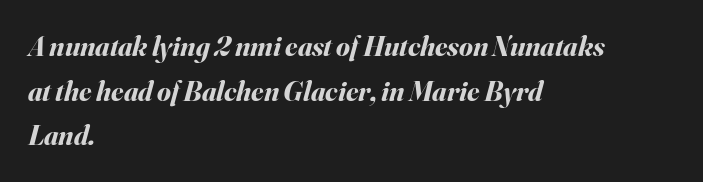
{"italic": "yes", "lean": "right", "slant_degrees": 16, "bold": "yes", "weight": "bold", "width": "normal", "stroke_contrast": "medium", "x_height": "small", "monospaced": "no", "underline": "no", "align": "left", "line_spacing": "normal", "line_spacing_ratio": 1.59, "letter_spacing": "normal", "letter_spacing_em": 0.0, "glyph_px": 28}
